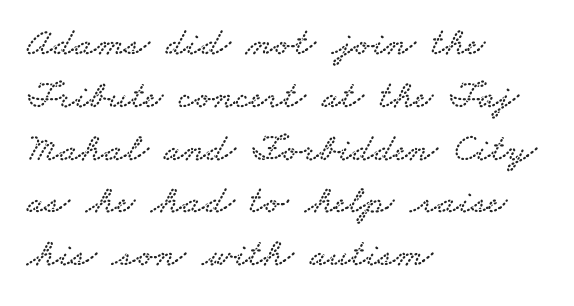
{"width": "wide", "stroke_contrast": "low", "x_height": "small", "monospaced": "no", "underline": "no", "align": "left", "line_spacing": "normal", "line_spacing_ratio": 1.32, "letter_spacing": "normal", "letter_spacing_em": 0.0, "glyph_px": 40}
